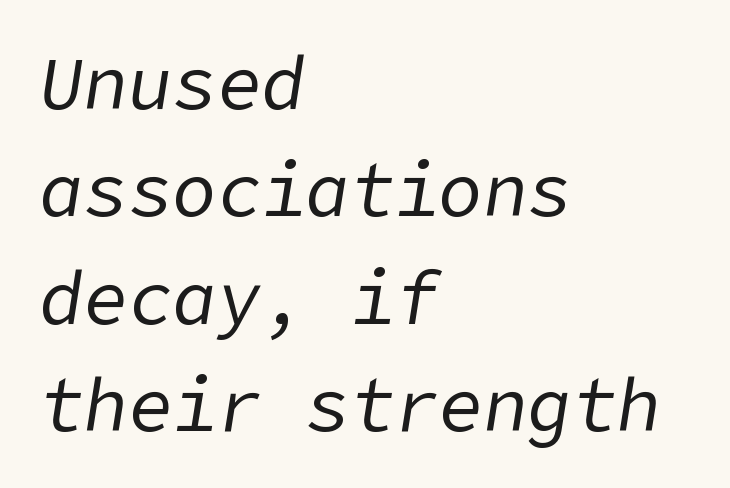
Every row of glyphs begins at an identical x-position on the left. The line texture is even and compact thanks to regular tracking. These lines were composed using italics. Is the type heavy? It reads as light-to-regular instead. Just letters on the line, the space beneath them empty. Successive baselines arrive at the customary interval.
